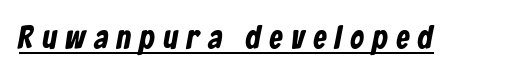
The image shows 33 px condensed sans-serif type; set unusually wide letter spacing (+0.27 em), underlined; low stroke contrast and a medium x-height.
